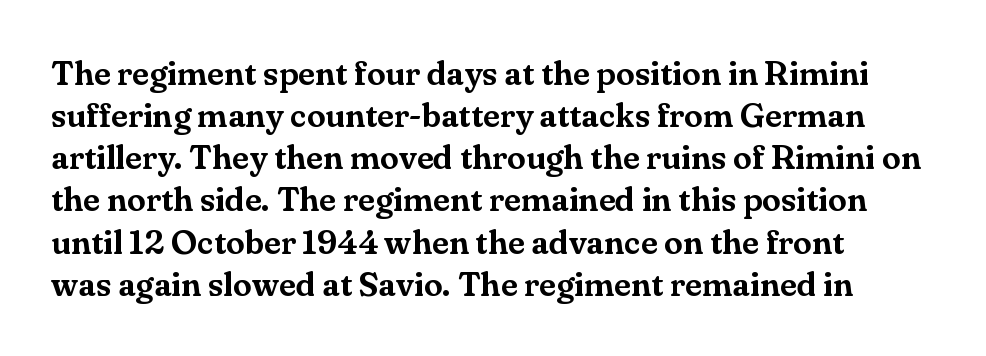
The image shows 34 px serif type, upright; set left-aligned, line spacing 1.24x, normal letter spacing, not underlined; medium stroke contrast and a small x-height.
